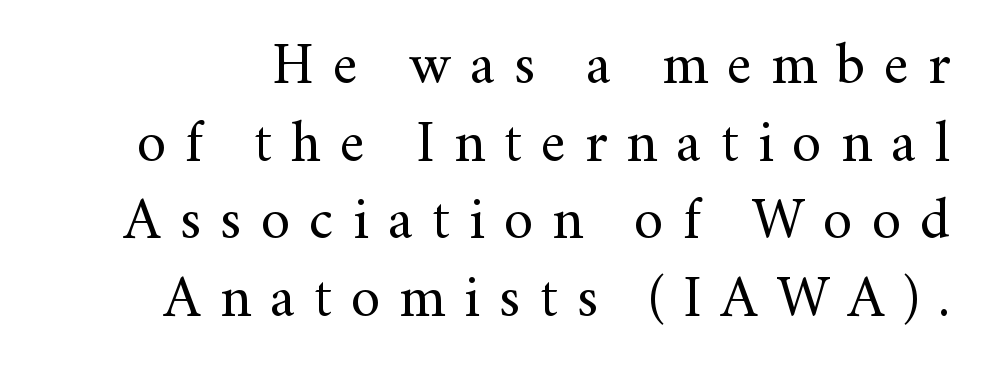
{"serif": "yes", "italic": "no", "bold": "no", "weight": "regular", "width": "normal", "stroke_contrast": "medium", "x_height": "small", "monospaced": "no", "underline": "no", "line_spacing": "normal", "line_spacing_ratio": 1.34, "letter_spacing": "wide", "letter_spacing_em": 0.33, "glyph_px": 58}
